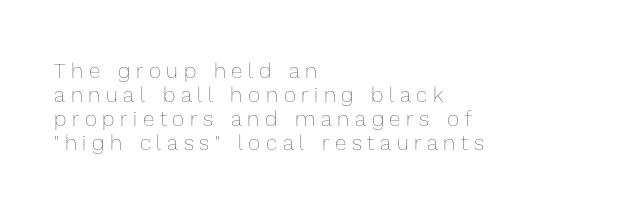
{"italic": "no", "bold": "no", "underline": "no", "align": "left", "line_spacing": "tight", "line_spacing_ratio": 1.14, "letter_spacing": "wide", "letter_spacing_em": 0.27, "glyph_px": 21}
